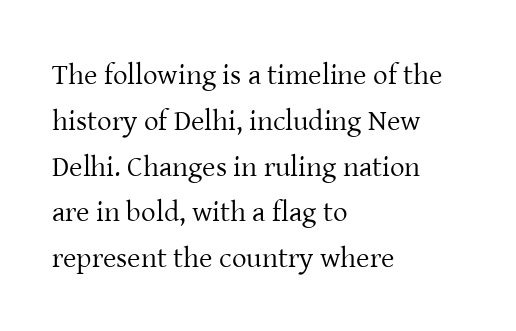
Q: Is the text bold? A: No.
Q: Is the text italic (slanted)? A: No, it is upright.
Q: Is the typeface a serif or a sans-serif typeface? A: Serif.
Q: Is the text underlined? A: No.
Q: How is the paragraph aligned? A: Left-aligned.
Q: Is the spacing between letters normal or unusually wide? A: Normal.
Q: Is the spacing between lines tight, normal or loose? A: Normal.
Q: Width (condensed, normal, or wide)? A: Normal.
Q: Stroke contrast? A: Low.
Q: x-height? A: Medium.
Q: Monospaced? A: No.
